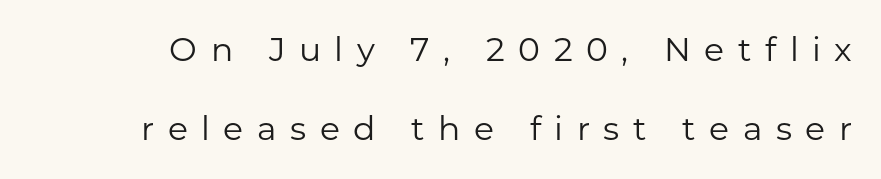
Quick note: not italic, upright. Loosely led — the rows are spread out. A typesetter would call this proportional, since set widths differ per character. The face looks like a standard text weight, possibly lighter. Students, note that the glyphs here are deliberately spaced far apart. The characters display no serif detailing; their extremities are plain.
